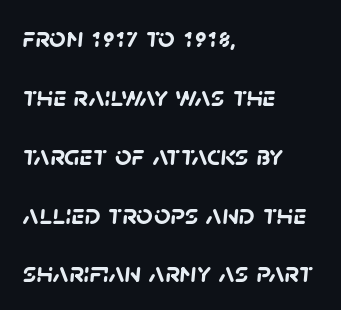
The image shows 29 px semibold sans-serif type; set left-aligned, loose line spacing (2.03x), normal letter spacing, not underlined; low stroke contrast and a large x-height.
